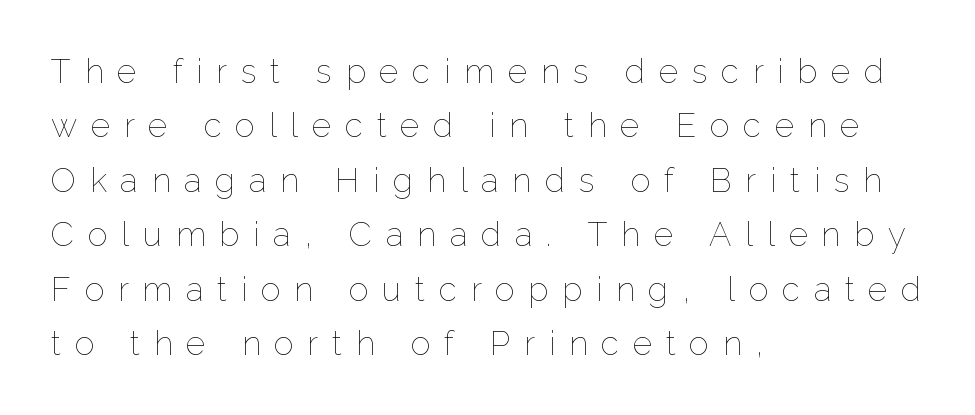
{"italic": "no", "bold": "no", "weight": "thin", "width": "normal", "stroke_contrast": "low", "x_height": "medium", "monospaced": "no", "underline": "no", "align": "left", "line_spacing": "normal", "line_spacing_ratio": 1.65, "letter_spacing": "wide", "letter_spacing_em": 0.42, "glyph_px": 33}
